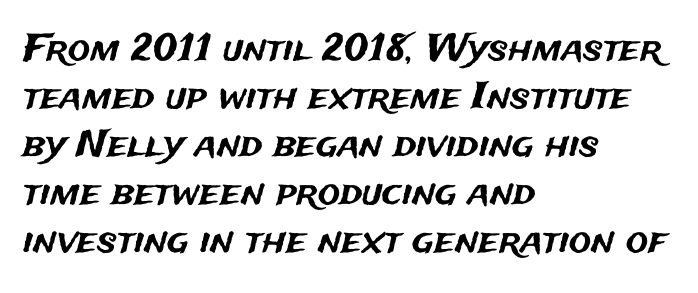
Q: Is the text italic (slanted)? A: Yes.
Q: Is the typeface a serif or a sans-serif typeface? A: Sans-serif.
Q: Is the text underlined? A: No.
Q: How is the paragraph aligned? A: Left-aligned.
Q: Is the spacing between letters normal or unusually wide? A: Normal.
Q: Is the spacing between lines tight, normal or loose? A: Normal.
Q: Width (condensed, normal, or wide)? A: Normal.
Q: Stroke contrast? A: Medium.
Q: x-height? A: Medium.
Q: Monospaced? A: No.
